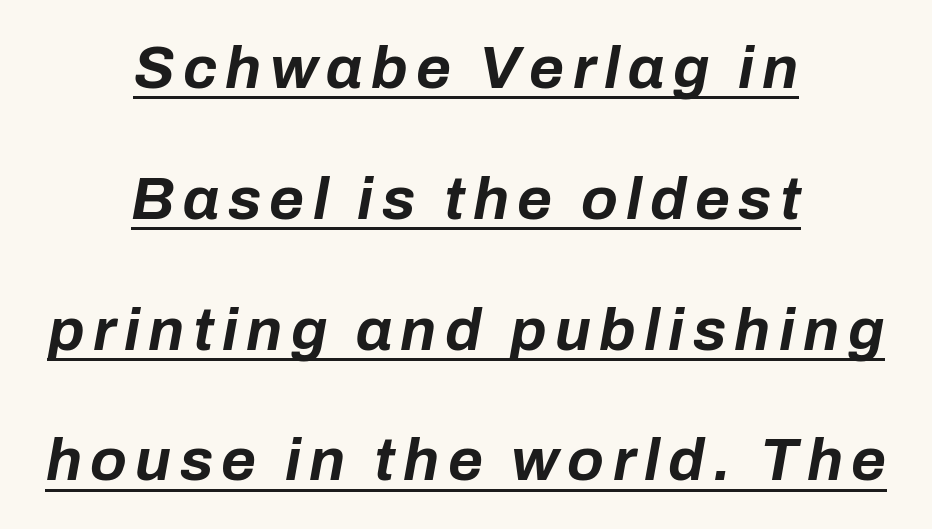
Q: Is the text bold? A: Yes.
Q: Is the text italic (slanted)? A: Yes, it leans right by about 10 degrees.
Q: Is the text underlined? A: Yes.
Q: How is the paragraph aligned? A: Centered.
Q: Is the spacing between lines tight, normal or loose? A: Loose.
Q: Width (condensed, normal, or wide)? A: Normal.
Q: Stroke contrast? A: Low.
Q: x-height? A: Medium.
Q: Monospaced? A: No.
